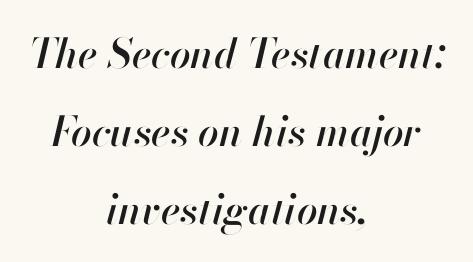
{"italic": "yes", "lean": "right", "slant_degrees": 13, "width": "normal", "stroke_contrast": "high", "x_height": "small", "monospaced": "no", "underline": "no", "align": "center", "line_spacing": "loose", "line_spacing_ratio": 1.9, "letter_spacing": "normal", "letter_spacing_em": 0.0, "glyph_px": 41}
